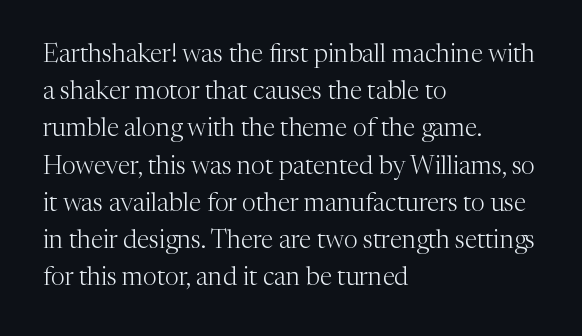
Each new line begins a customary step beneath the previous one. In CSS terms this would be text-align: left. Every character sits straight up, as roman type does. Inter-character spacing is left at the font's built-in metrics.
